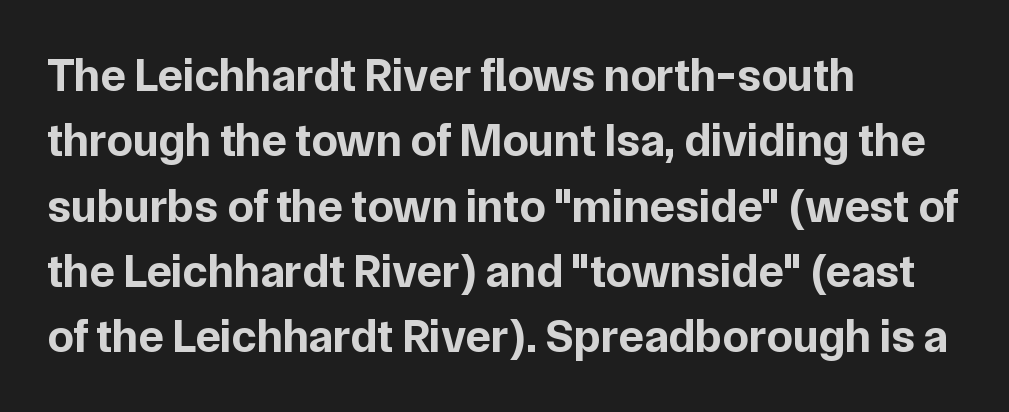
{"serif": "no", "italic": "no", "bold": "yes", "weight": "bold", "width": "normal", "stroke_contrast": "low", "x_height": "medium", "monospaced": "no", "underline": "no", "align": "left", "line_spacing": "normal", "line_spacing_ratio": 1.39, "letter_spacing": "normal", "letter_spacing_em": 0.0, "glyph_px": 47}
